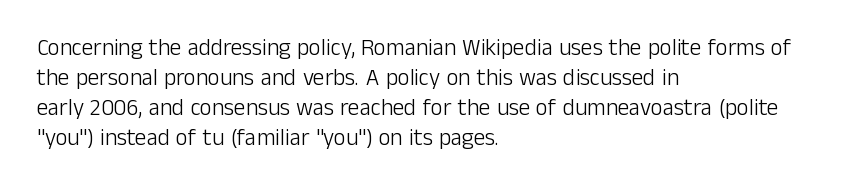
The image shows 23 px text type, upright; set left-aligned, normal line spacing (1.31x), normal letter spacing, not underlined.
